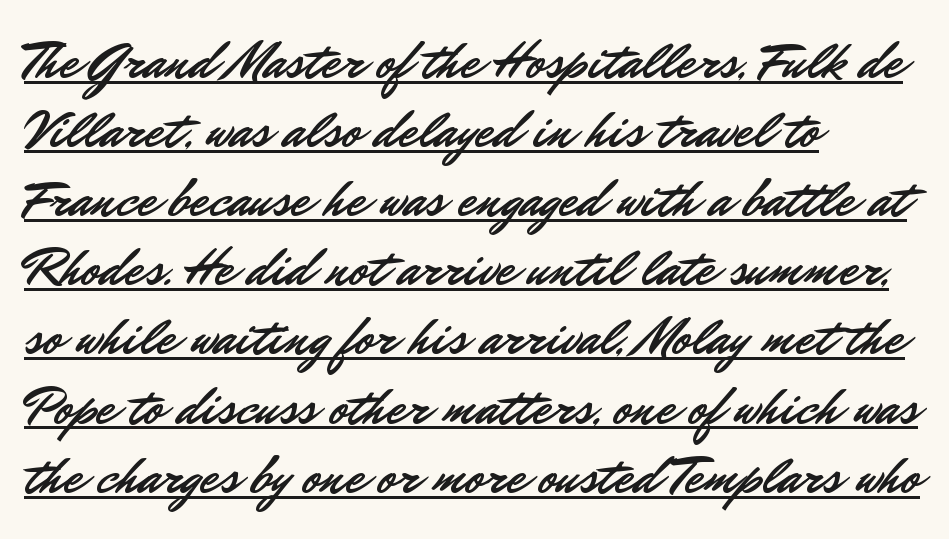
Is this a sans? Yes — the strokes have no serifs. No extra tracking has been applied to these lines. Is there much room between lines? A standard amount, neither cramped nor airy. Looks like regular typesetting: each glyph gets only the width it needs.
